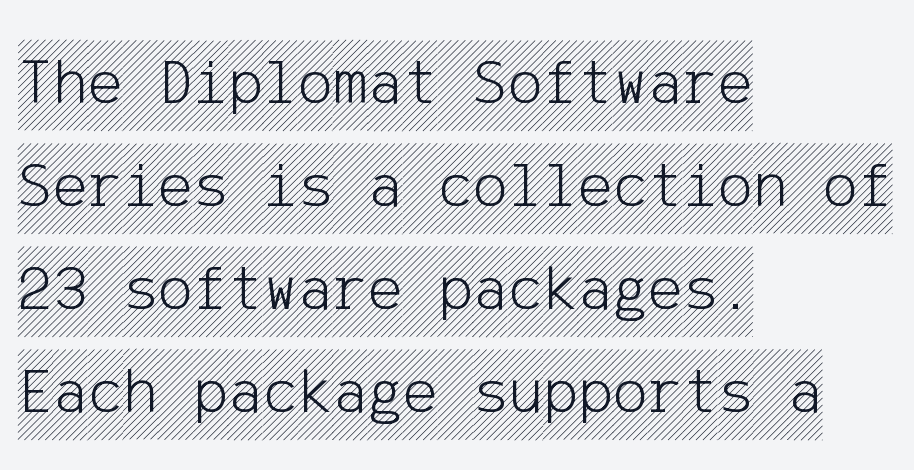
{"italic": "no", "width": "condensed", "x_height": "large", "underline": "no", "align": "left", "line_spacing": "normal", "line_spacing_ratio": 1.56, "letter_spacing": "normal", "letter_spacing_em": 0.0, "glyph_px": 66}
